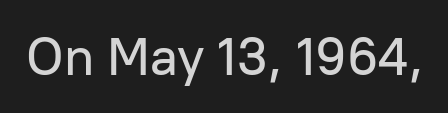
The image shows 53 px sans-serif type, upright; set normal letter spacing, not underlined; low stroke contrast and a medium x-height.
